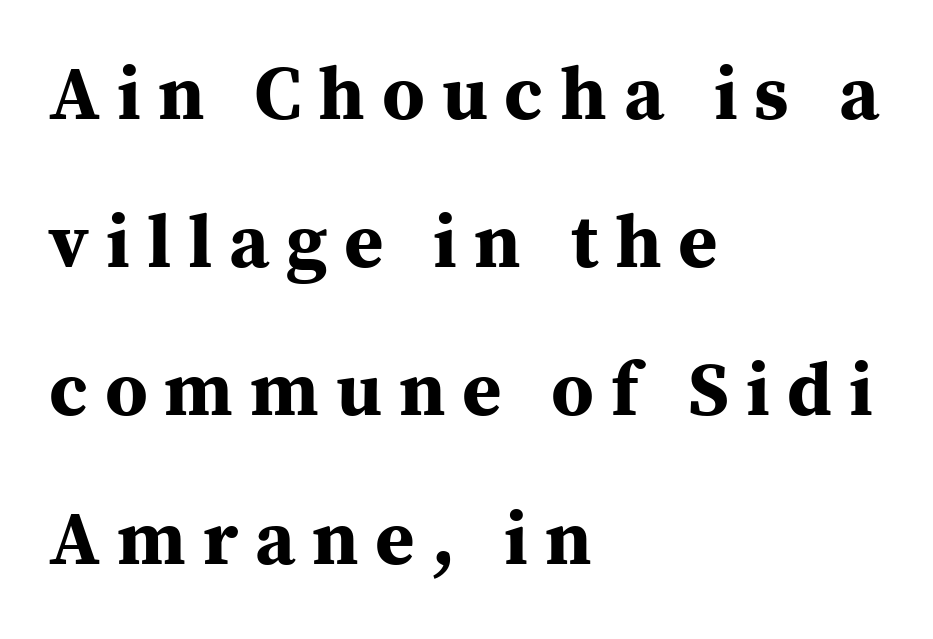
Q: Is the text bold? A: Yes.
Q: Is the text italic (slanted)? A: No, it is upright.
Q: Is the typeface a serif or a sans-serif typeface? A: Serif.
Q: Is the text underlined? A: No.
Q: How is the paragraph aligned? A: Left-aligned.
Q: Is the spacing between letters normal or unusually wide? A: Unusually wide.
Q: Is the spacing between lines tight, normal or loose? A: Loose.
Q: Width (condensed, normal, or wide)? A: Normal.
Q: Stroke contrast? A: Medium.
Q: x-height? A: Medium.
Q: Monospaced? A: No.
